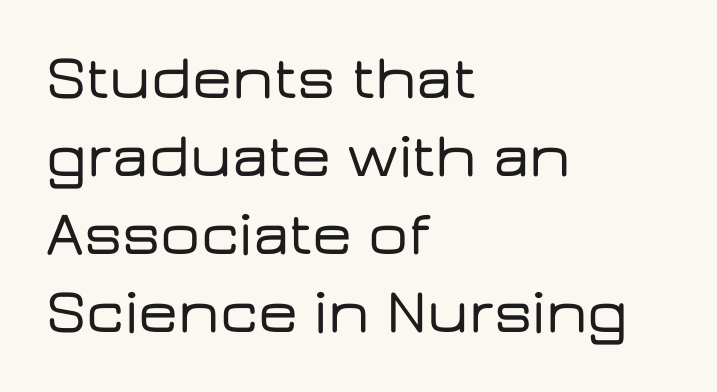
Italic? Not at all — the glyphs are vertical. You could not count columns in this text — the font is proportionally spaced. The ragged edge is on the right, which tells us the setting is flush left. The type is set solid horizontally, with unmodified tracking. Examine the stroke ends and you'll find no serifs. Nobody drew a line under any word here.
